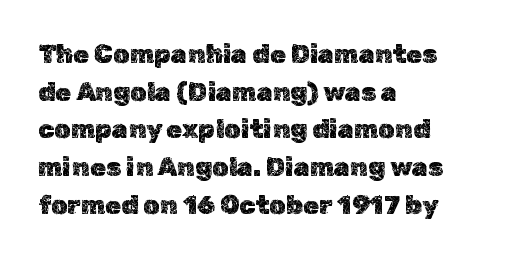
Which margin do the lines hug? The left one — the right edge is uneven. This sample uses plain, unmodified letter spacing. Glance below the letters and you will spot only blank space. Baseline-to-baseline distance is the conventional proportion of letter height.
